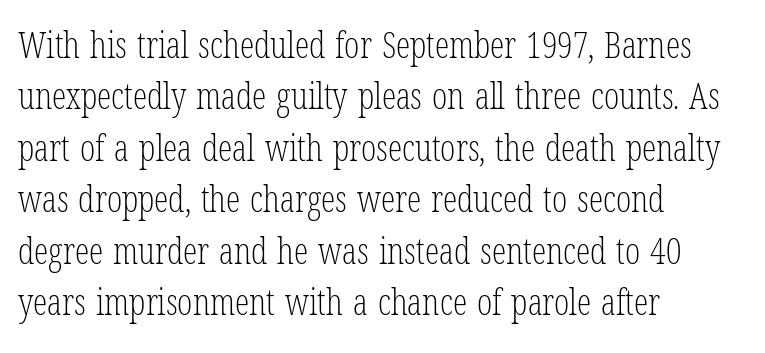
Q: Is the text bold? A: No.
Q: Is the text italic (slanted)? A: No, it is upright.
Q: Is the typeface a serif or a sans-serif typeface? A: Serif.
Q: Is the text underlined? A: No.
Q: How is the paragraph aligned? A: Left-aligned.
Q: Is the spacing between letters normal or unusually wide? A: Normal.
Q: Is the spacing between lines tight, normal or loose? A: Normal.
Q: Width (condensed, normal, or wide)? A: Condensed.
Q: Stroke contrast? A: Low.
Q: x-height? A: Medium.
Q: Monospaced? A: No.
